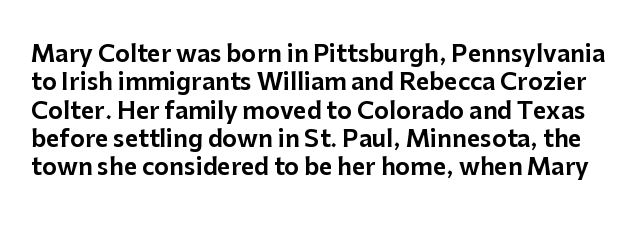
The image shows 23 px text type, upright; set line spacing 1.23x, normal letter spacing, not underlined.
